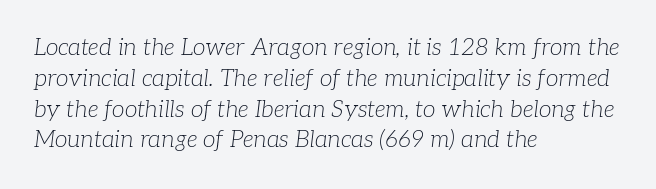
Q: Is the text bold? A: No.
Q: Is the text italic (slanted)? A: Yes, it leans right by about 7 degrees.
Q: Is the text underlined? A: No.
Q: How is the paragraph aligned? A: Left-aligned.
Q: Is the spacing between letters normal or unusually wide? A: Normal.
Q: Is the spacing between lines tight, normal or loose? A: Normal.
